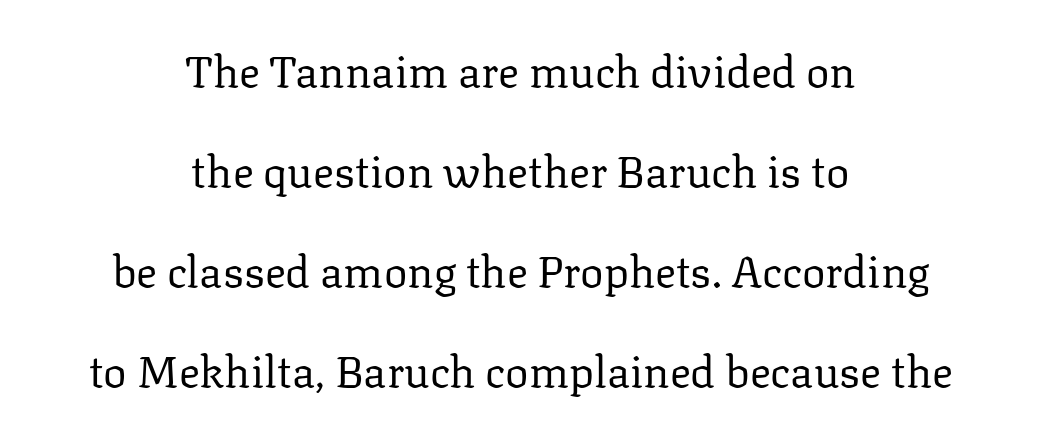
{"serif": "yes", "italic": "no", "bold": "no", "weight": "regular", "width": "normal", "stroke_contrast": "low", "x_height": "medium", "monospaced": "no", "underline": "no", "align": "center", "line_spacing": "loose", "line_spacing_ratio": 2.27, "letter_spacing": "normal", "letter_spacing_em": 0.0, "glyph_px": 44}
